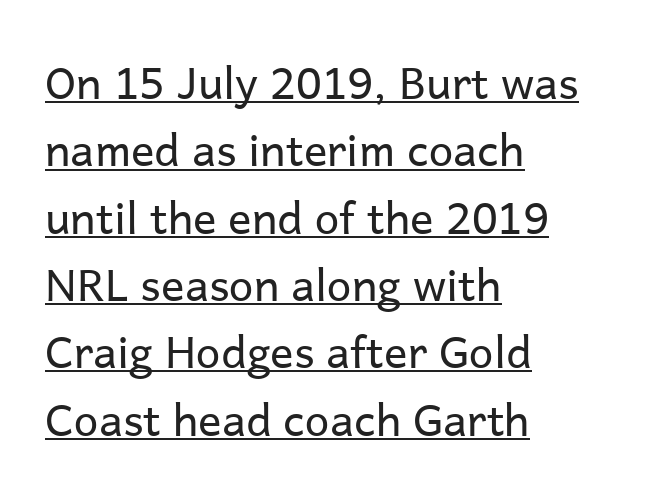
Q: Is the text bold? A: No.
Q: Is the text italic (slanted)? A: No, it is upright.
Q: Is the typeface a serif or a sans-serif typeface? A: Sans-serif.
Q: Is the text underlined? A: Yes.
Q: How is the paragraph aligned? A: Left-aligned.
Q: Is the spacing between letters normal or unusually wide? A: Normal.
Q: Is the spacing between lines tight, normal or loose? A: Normal.
Q: Width (condensed, normal, or wide)? A: Normal.
Q: Stroke contrast? A: Low.
Q: x-height? A: Medium.
Q: Monospaced? A: No.
